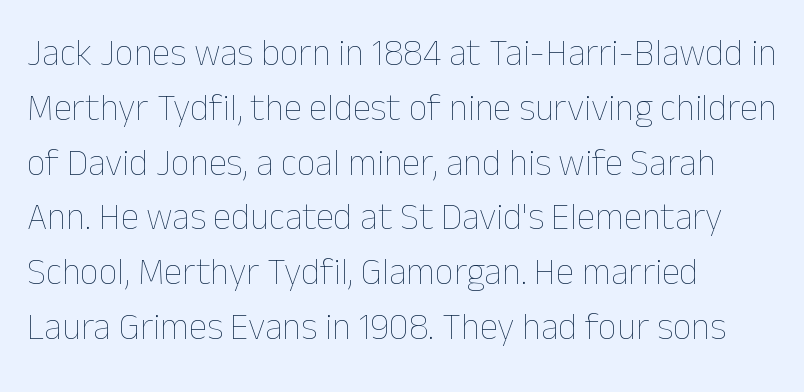
The image shows 37 px thin type, upright; set left-aligned, normal line spacing (1.48x), normal letter spacing, not underlined; low stroke contrast and a medium x-height.
